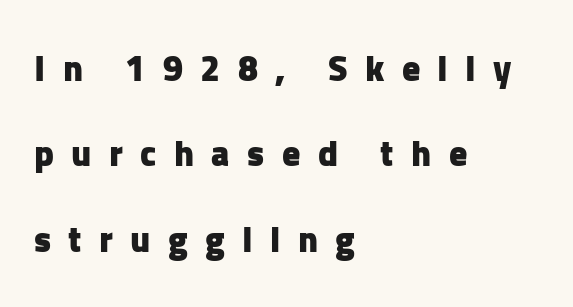
Notice how the passage keeps a crisp vertical edge on the left only. The passage shown is typeset with a sans-serif family. Airy leading. Note the varied advance widths — an 'i' is clearly narrower than an 'm'.
